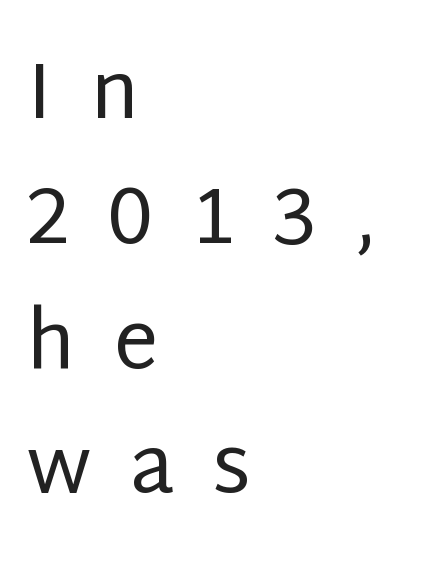
The image shows 79 px regular-weight sans-serif type, upright; set left-aligned, normal line spacing (1.58x), unusually wide letter spacing (+0.49 em), not underlined; low stroke contrast and a large x-height.
